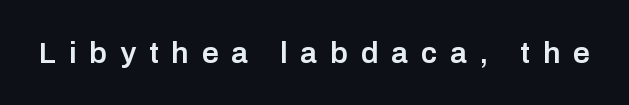
The image shows 30 px semibold sans-serif type, upright; set unusually wide letter spacing (+0.43 em), not underlined; low stroke contrast and a medium x-height.
